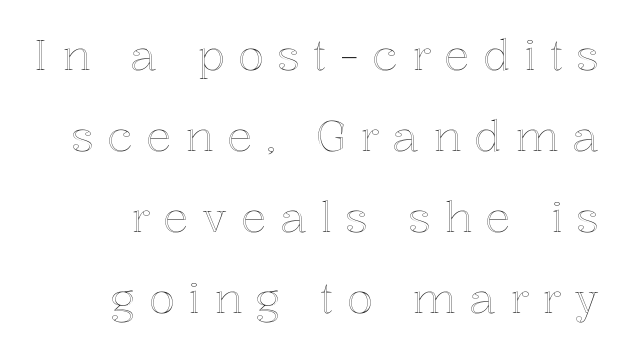
The image shows 43 px text type, upright; set line spacing 1.88x, unusually wide letter spacing (+0.31 em), not underlined; a medium x-height.
